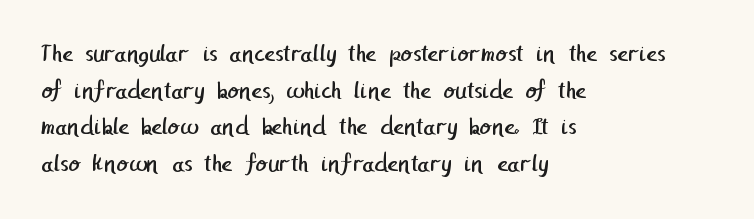
Interline gaps are of average width in this sample. The face looks like a standard text weight, possibly lighter. The line texture is even and compact thanks to regular tracking. Just letters on the line, the space beneath them empty. This sample is left-justified, so line endings fall wherever the words run out.
